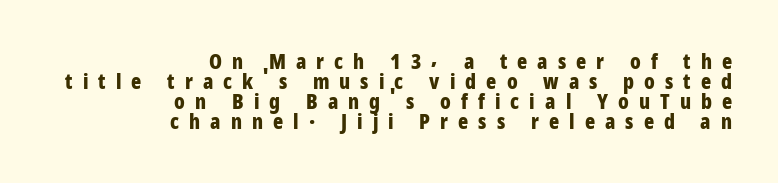
{"italic": "no", "bold": "yes", "underline": "no", "align": "right", "line_spacing": "tight", "line_spacing_ratio": 0.96, "letter_spacing": "wide", "letter_spacing_em": 0.48, "glyph_px": 21}
